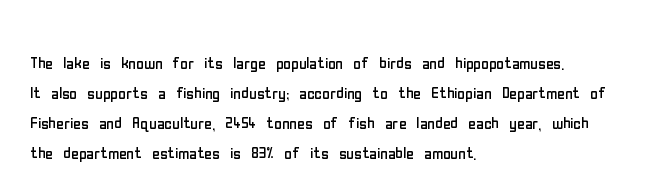
Q: Is the text bold? A: No.
Q: Is the text italic (slanted)? A: No, it is upright.
Q: Is the text underlined? A: No.
Q: How is the paragraph aligned? A: Left-aligned.
Q: Is the spacing between letters normal or unusually wide? A: Normal.
Q: Is the spacing between lines tight, normal or loose? A: Normal.
